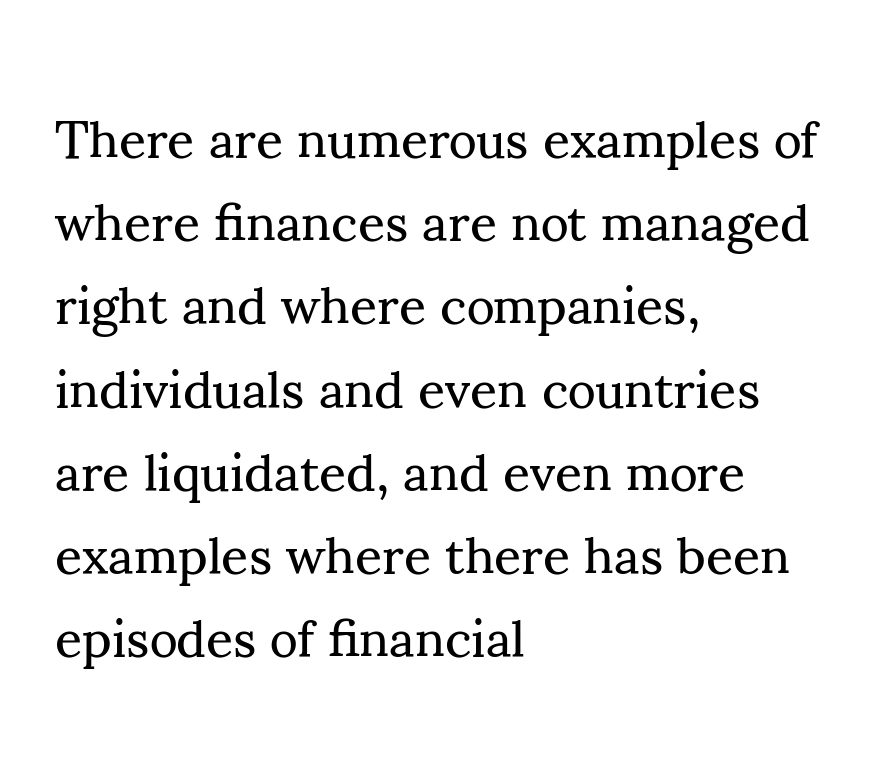
{"serif": "yes", "italic": "no", "bold": "no", "weight": "regular", "width": "normal", "stroke_contrast": "medium", "x_height": "small", "monospaced": "no", "underline": "no", "align": "left", "line_spacing": "normal", "line_spacing_ratio": 1.57, "letter_spacing": "normal", "letter_spacing_em": 0.0, "glyph_px": 53}
